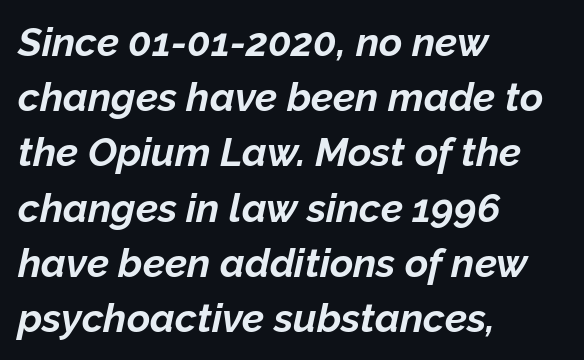
The image shows 40 px bold type, italic (leaning right); set left-aligned, normal line spacing (1.38x), normal letter spacing, not underlined; low stroke contrast and a medium x-height.
